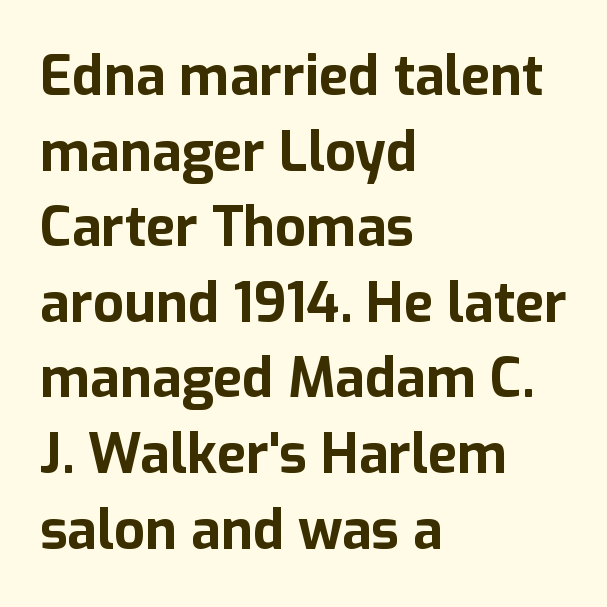
The image shows 54 px bold sans-serif type, upright; set left-aligned, normal line spacing (1.4x), normal letter spacing, not underlined; low stroke contrast and a medium x-height.
